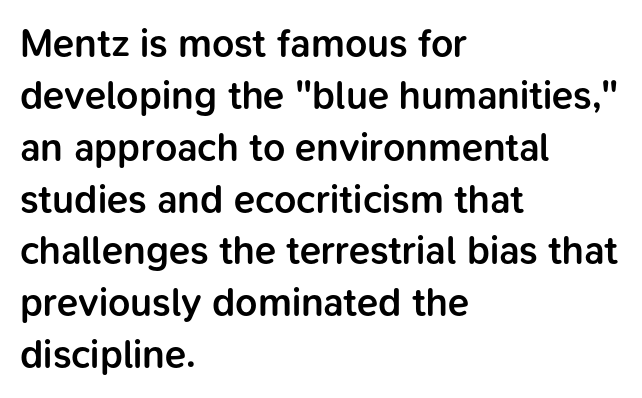
{"serif": "no", "italic": "no", "bold": "semi", "weight": "semibold", "width": "normal", "stroke_contrast": "low", "x_height": "medium", "monospaced": "no", "underline": "no", "align": "left", "line_spacing": "normal", "line_spacing_ratio": 1.33, "letter_spacing": "normal", "letter_spacing_em": 0.0, "glyph_px": 39}
